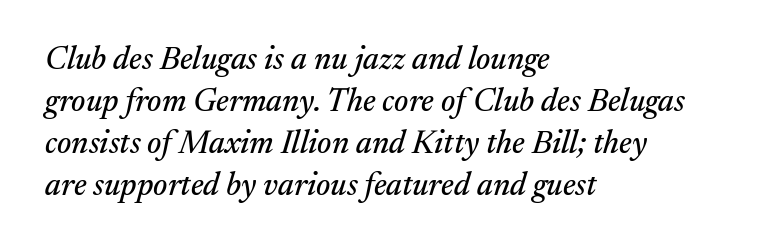
{"serif": "yes", "italic": "yes", "lean": "right", "slant_degrees": 17, "width": "normal", "stroke_contrast": "medium", "x_height": "medium", "monospaced": "no", "underline": "no", "align": "left", "line_spacing": "normal", "line_spacing_ratio": 1.31, "letter_spacing": "normal", "letter_spacing_em": 0.0, "glyph_px": 32}
